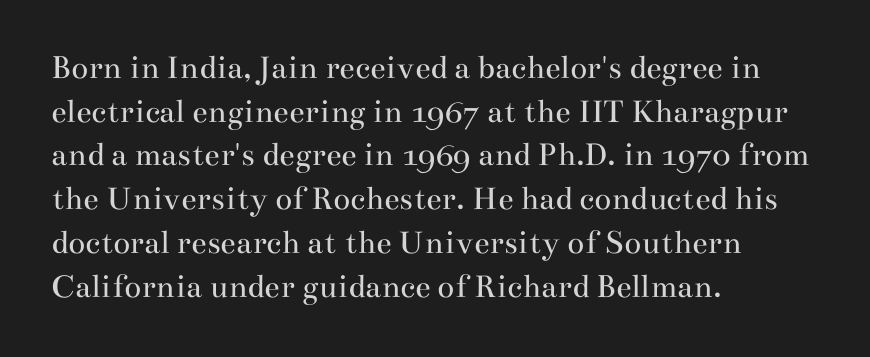
Q: Is the text bold? A: No.
Q: Is the text italic (slanted)? A: No, it is upright.
Q: Is the typeface a serif or a sans-serif typeface? A: Serif.
Q: Is the text underlined? A: No.
Q: How is the paragraph aligned? A: Left-aligned.
Q: Is the spacing between letters normal or unusually wide? A: Normal.
Q: Is the spacing between lines tight, normal or loose? A: Normal.
Q: Width (condensed, normal, or wide)? A: Wide.
Q: Stroke contrast? A: Medium.
Q: x-height? A: Small.
Q: Monospaced? A: No.
